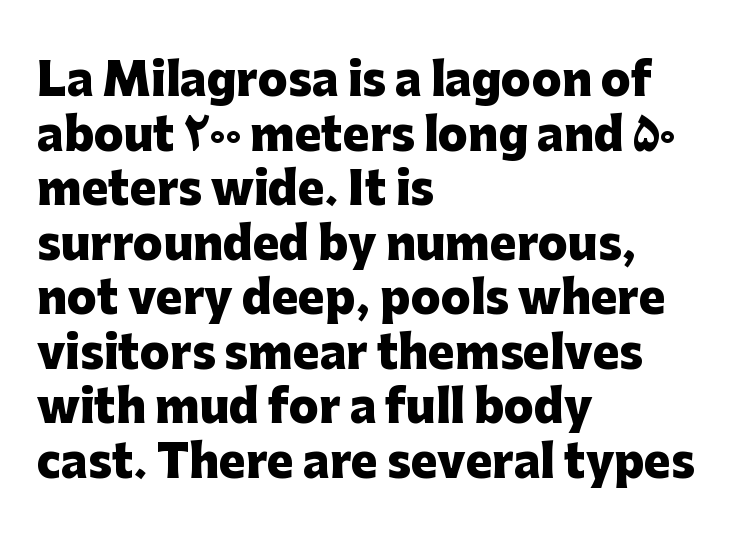
{"serif": "no", "italic": "no", "bold": "yes", "weight": "heavy", "width": "normal", "stroke_contrast": "low", "x_height": "medium", "monospaced": "no", "underline": "no", "align": "left", "line_spacing_ratio": 1.24, "letter_spacing": "normal", "letter_spacing_em": 0.0, "glyph_px": 44}
